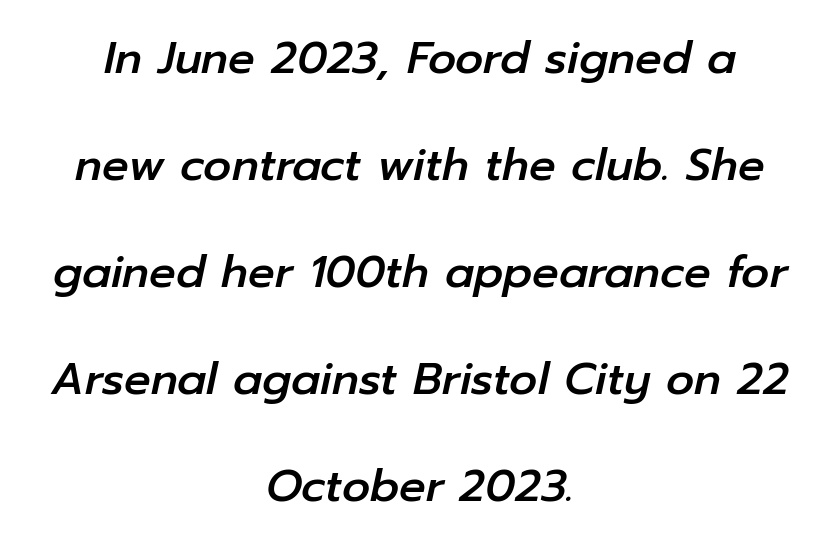
The passage shown is not underscored anywhere. Both edges are ragged and mirror each other, which tells us the setting is centered. Inter-character spacing is left at the font's built-in metrics. Proportional: the letters do not fall into vertical columns. Leading: increased. There's an unmistakable incline to the writing here.
